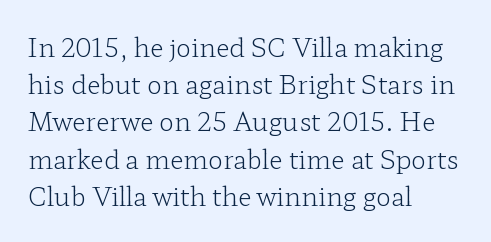
Q: Is the text bold? A: No.
Q: Is the text italic (slanted)? A: No, it is upright.
Q: Is the text underlined? A: No.
Q: How is the paragraph aligned? A: Left-aligned.
Q: Is the spacing between letters normal or unusually wide? A: Normal.
Q: Is the spacing between lines tight, normal or loose? A: Normal.
